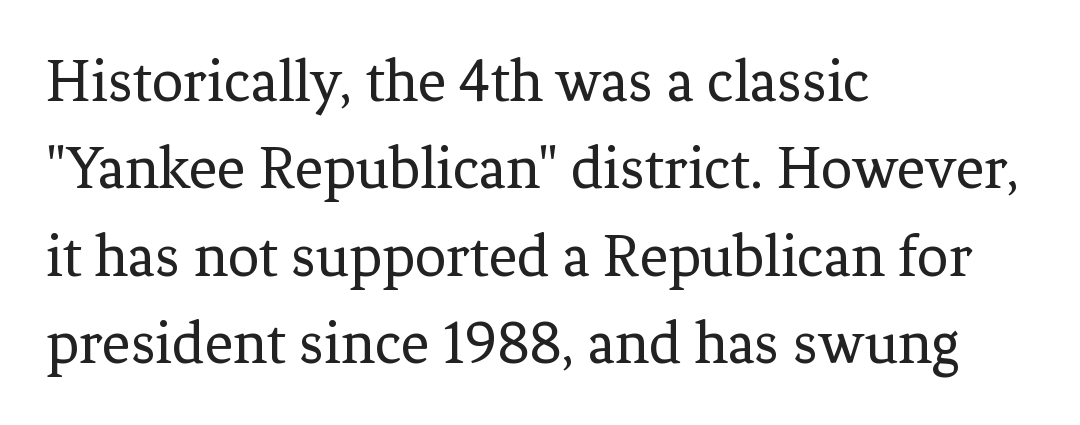
{"serif": "yes", "italic": "no", "bold": "no", "weight": "regular", "width": "normal", "stroke_contrast": "low", "x_height": "medium", "monospaced": "no", "underline": "no", "align": "left", "line_spacing": "normal", "line_spacing_ratio": 1.41, "letter_spacing": "normal", "letter_spacing_em": 0.0, "glyph_px": 62}
